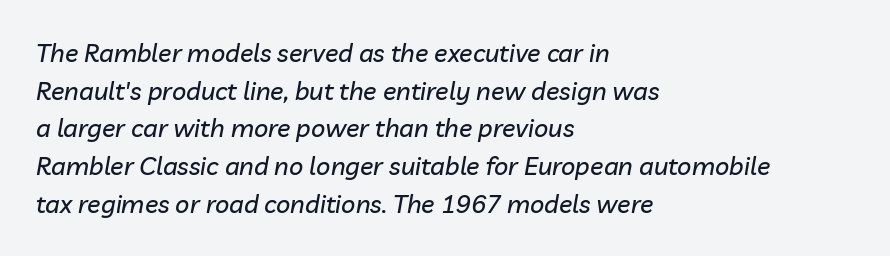
The image shows 25 px text type, italic (leaning right); set left-aligned, normal line spacing (1.51x), normal letter spacing, not underlined.
